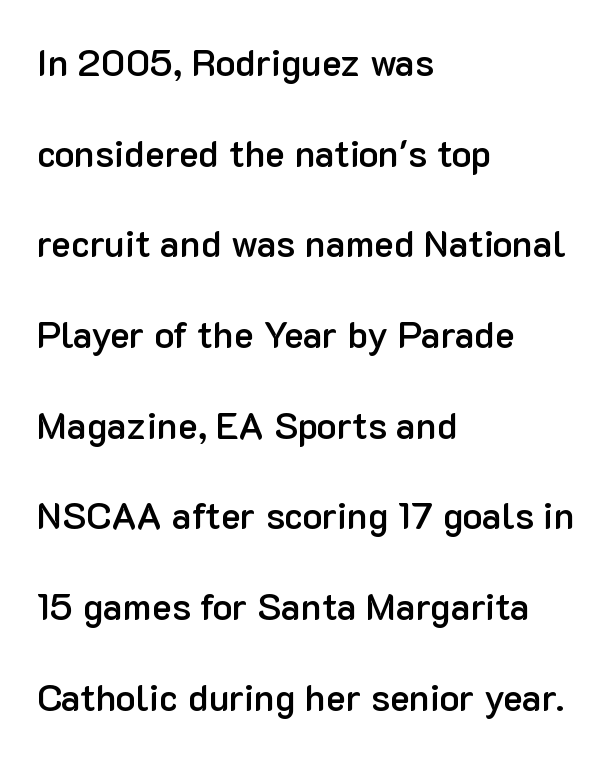
Is there any slant? The stems are plumb. What kind of face is this? One without serifs — a sans. The words here are not underlined. Default kerning and tracking; the words read as compact shapes. Is this a fixed-width face? No — the glyphs have proportional, varying widths.
